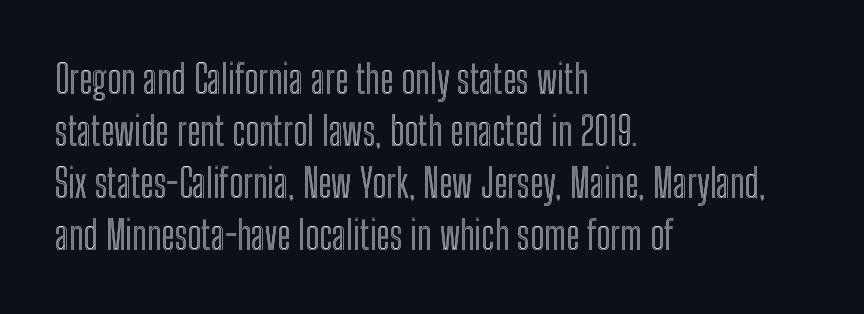
Has an underline been added? It has not. The passage is arranged the way most books set body copy — flush left. The letters advance in unequal steps, a hallmark of proportional type. Default kerning and tracking; the words read as compact shapes. The leading is moderate, giving the passage an even texture.
